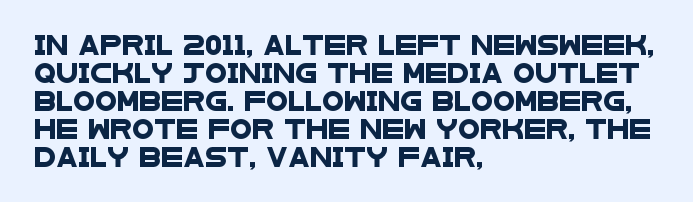
{"underline": "no", "align": "left", "line_spacing": "normal", "line_spacing_ratio": 1.4, "letter_spacing": "normal", "letter_spacing_em": 0.0, "glyph_px": 20}
